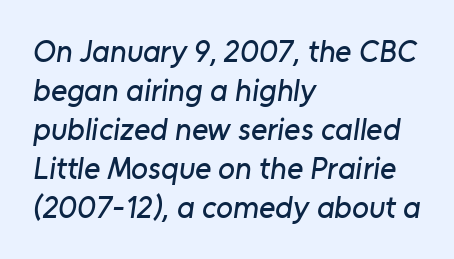
Q: Is the typeface a serif or a sans-serif typeface? A: Sans-serif.
Q: Is the text underlined? A: No.
Q: How is the paragraph aligned? A: Left-aligned.
Q: Is the spacing between letters normal or unusually wide? A: Normal.
Q: Is the spacing between lines tight, normal or loose? A: Normal.
Q: Width (condensed, normal, or wide)? A: Normal.
Q: Stroke contrast? A: Low.
Q: x-height? A: Medium.
Q: Monospaced? A: No.
